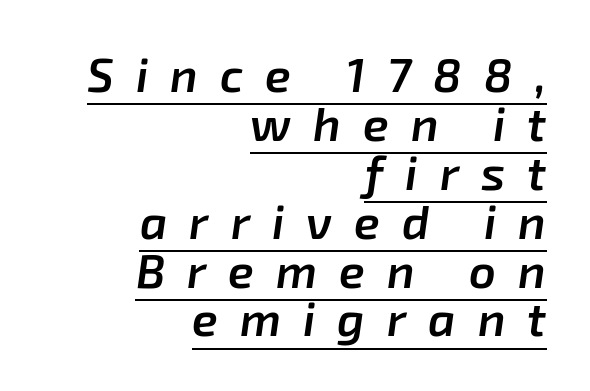
The image shows 47 px semibold type, italic (leaning right); set right-aligned, tight line spacing (1.04x), unusually wide letter spacing (+0.47 em), underlined; low stroke contrast and a medium x-height.
